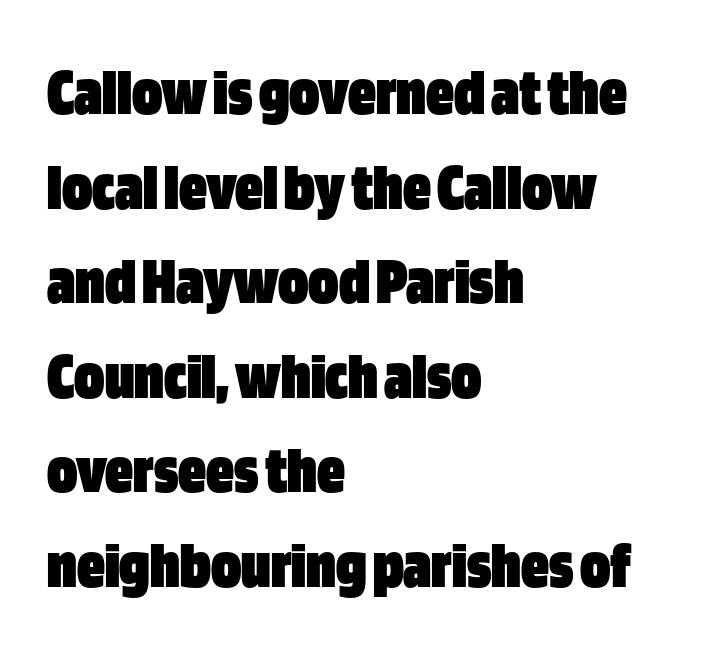
In terms of letterspacing, this is plain default setting. Note the varied advance widths — an 'i' is clearly narrower than an 'm'. Thick stems and heavy bowls — unmistakably bold. Observe the absence of serifs on each vertical stroke in this sample.
